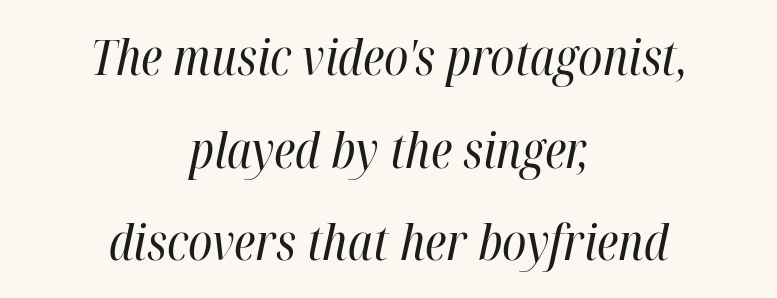
The image shows 49 px regular-weight, condensed type, italic (leaning right); set centered, line spacing 1.89x, normal letter spacing, not underlined; high stroke contrast and a medium x-height.
